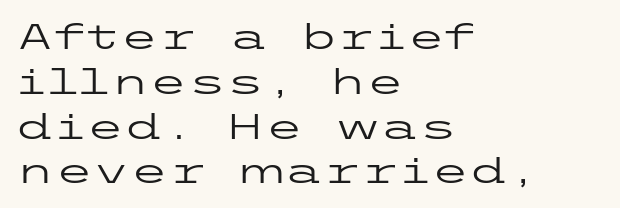
The image shows 35 px regular-weight, wide sans-serif type, upright; set left-aligned, normal line spacing (1.28x), normal letter spacing, not underlined; low stroke contrast and a medium x-height.
